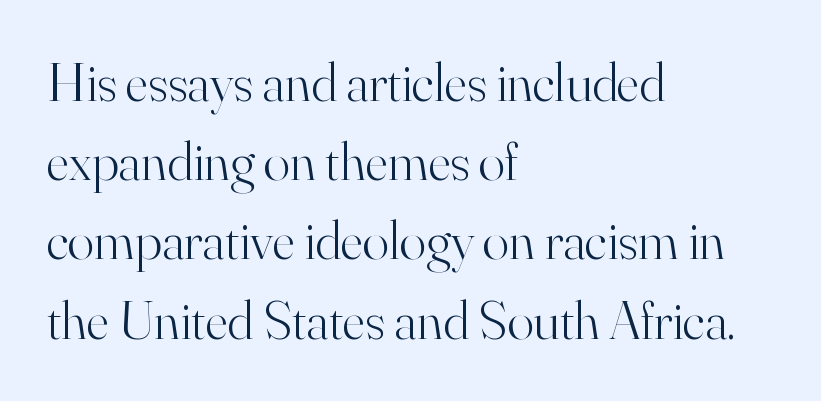
The image shows 55 px light serif type, upright; set left-aligned, normal line spacing (1.44x), normal letter spacing, not underlined; high stroke contrast and a small x-height.
